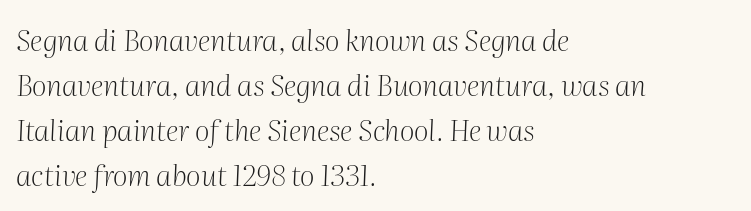
{"serif": "yes", "italic": "yes", "lean": "right", "slant_degrees": 2, "bold": "no", "weight": "light", "width": "normal", "stroke_contrast": "medium", "x_height": "medium", "monospaced": "no", "underline": "no", "align": "left", "line_spacing": "normal", "line_spacing_ratio": 1.55, "letter_spacing": "normal", "letter_spacing_em": 0.0, "glyph_px": 29}
